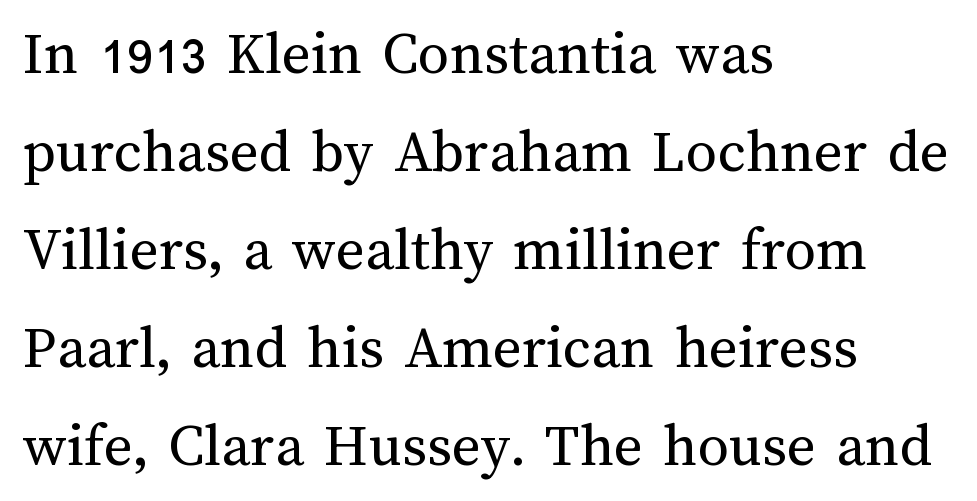
Q: Is the text bold? A: No.
Q: Is the text italic (slanted)? A: No, it is upright.
Q: Is the text underlined? A: No.
Q: How is the paragraph aligned? A: Left-aligned.
Q: Is the spacing between letters normal or unusually wide? A: Normal.
Q: Is the spacing between lines tight, normal or loose? A: Normal.
Q: Width (condensed, normal, or wide)? A: Normal.
Q: Stroke contrast? A: Medium.
Q: x-height? A: Medium.
Q: Monospaced? A: No.
